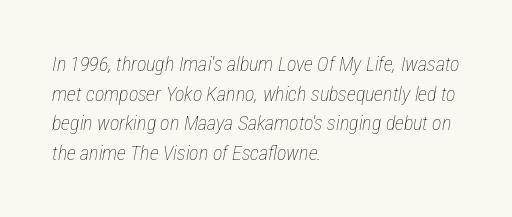
{"italic": "yes", "lean": "right", "slant_degrees": 12, "bold": "no", "underline": "no", "align": "left", "line_spacing": "normal", "line_spacing_ratio": 1.48, "letter_spacing": "normal", "letter_spacing_em": 0.0, "glyph_px": 20}
